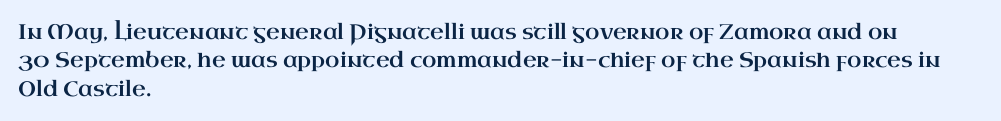
The image shows 21 px text type, upright; set left-aligned, normal line spacing (1.35x), normal letter spacing, not underlined.
